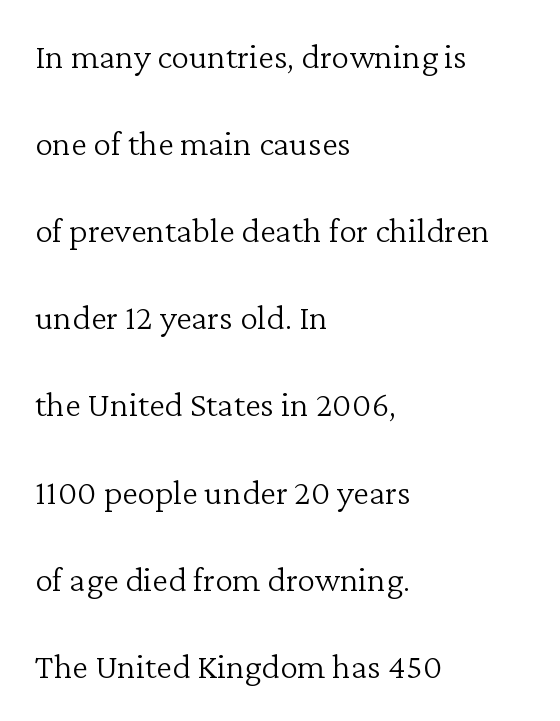
Q: Is the text bold? A: No.
Q: Is the text italic (slanted)? A: No, it is upright.
Q: Is the typeface a serif or a sans-serif typeface? A: Serif.
Q: Is the text underlined? A: No.
Q: How is the paragraph aligned? A: Left-aligned.
Q: Is the spacing between letters normal or unusually wide? A: Normal.
Q: Is the spacing between lines tight, normal or loose? A: Loose.
Q: Width (condensed, normal, or wide)? A: Normal.
Q: Stroke contrast? A: Low.
Q: x-height? A: Medium.
Q: Monospaced? A: No.
